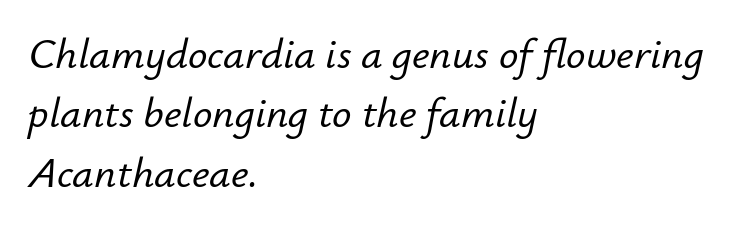
{"italic": "yes", "lean": "right", "slant_degrees": 12, "width": "normal", "stroke_contrast": "low", "x_height": "small", "monospaced": "no", "underline": "no", "align": "left", "line_spacing": "normal", "line_spacing_ratio": 1.38, "letter_spacing": "normal", "letter_spacing_em": 0.0, "glyph_px": 43}
